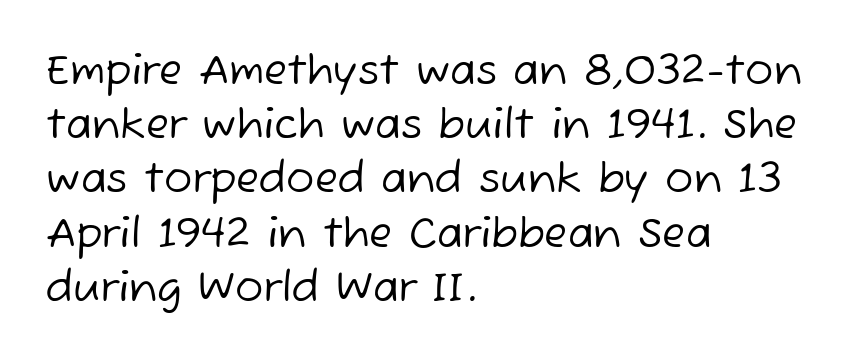
Q: Is the text bold? A: No.
Q: Is the typeface a serif or a sans-serif typeface? A: Sans-serif.
Q: Is the text underlined? A: No.
Q: How is the paragraph aligned? A: Left-aligned.
Q: Is the spacing between letters normal or unusually wide? A: Normal.
Q: Is the spacing between lines tight, normal or loose? A: Normal.
Q: Width (condensed, normal, or wide)? A: Normal.
Q: Stroke contrast? A: Low.
Q: x-height? A: Medium.
Q: Monospaced? A: No.
